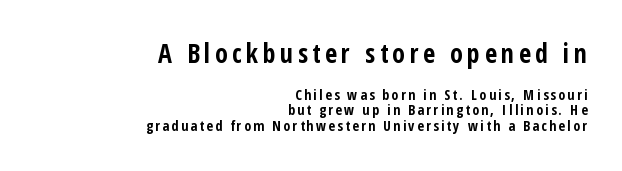
Style check: upright. Note: larger setting up top, smaller setting below. All the whitespace from short lines collects on the left. Reading down the column, the eye jumps only a short way to each next line. Plenty of ink on the page — the face is bold. The space directly below the letters is spotless.
